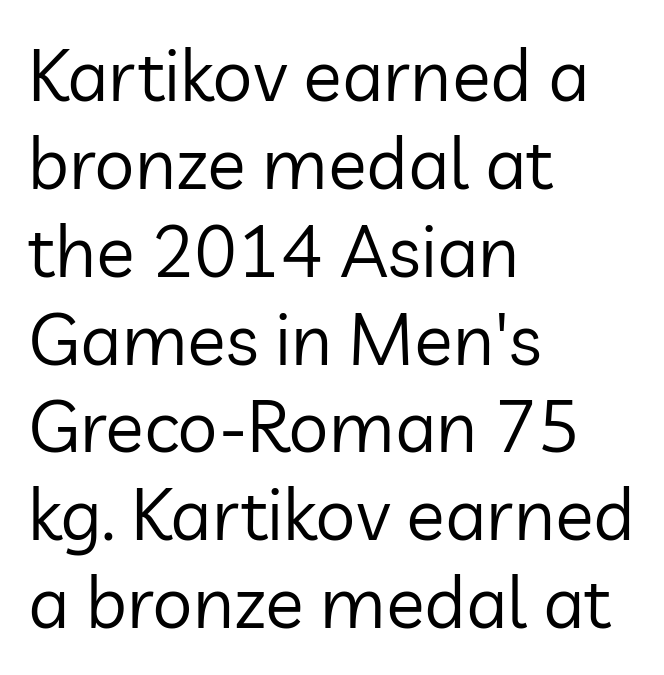
Q: Is the text bold? A: No.
Q: Is the text italic (slanted)? A: No, it is upright.
Q: Is the typeface a serif or a sans-serif typeface? A: Sans-serif.
Q: Is the text underlined? A: No.
Q: How is the paragraph aligned? A: Left-aligned.
Q: Is the spacing between letters normal or unusually wide? A: Normal.
Q: Width (condensed, normal, or wide)? A: Normal.
Q: Stroke contrast? A: Low.
Q: x-height? A: Medium.
Q: Monospaced? A: No.
